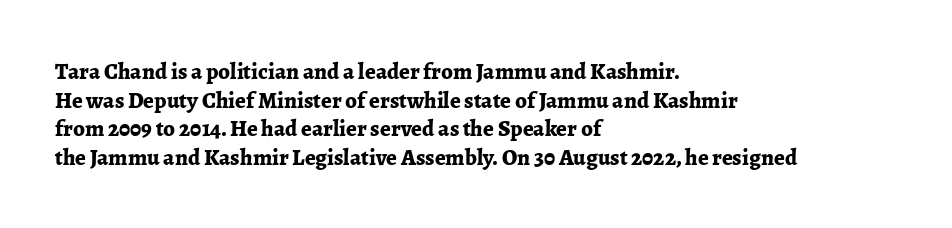
{"italic": "no", "bold": "yes", "underline": "no", "align": "left", "line_spacing_ratio": 1.24, "letter_spacing": "normal", "letter_spacing_em": 0.0, "glyph_px": 23}
